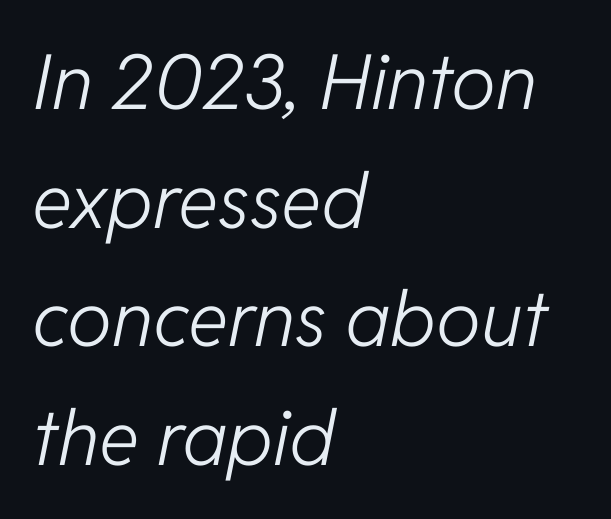
What stands out about the letter spacing? Nothing — it is the standard amount. The face looks like a standard text weight, possibly lighter. The space directly below the letters is spotless. The lettering tilts uniformly, giving the passage an italic look.
